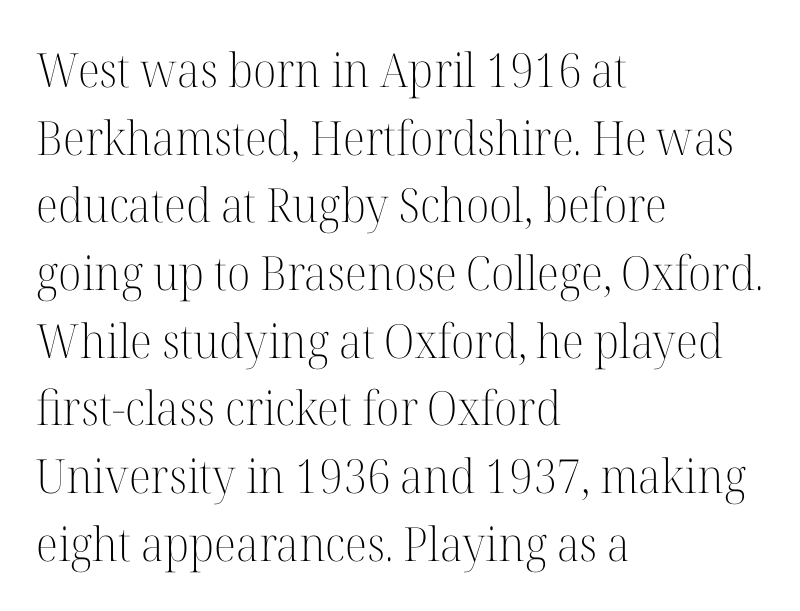
Q: Is the text bold? A: No.
Q: Is the text italic (slanted)? A: No, it is upright.
Q: Is the typeface a serif or a sans-serif typeface? A: Serif.
Q: Is the text underlined? A: No.
Q: How is the paragraph aligned? A: Left-aligned.
Q: Is the spacing between letters normal or unusually wide? A: Normal.
Q: Is the spacing between lines tight, normal or loose? A: Normal.
Q: Width (condensed, normal, or wide)? A: Normal.
Q: Stroke contrast? A: High.
Q: x-height? A: Medium.
Q: Monospaced? A: No.
